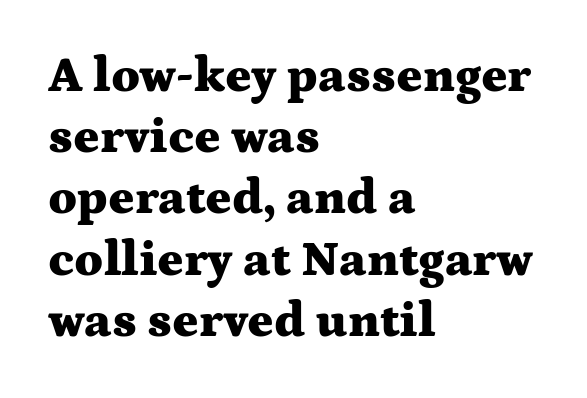
The image shows 49 px heavy, wide serif type, upright; set left-aligned, normal line spacing (1.25x), normal letter spacing, not underlined; medium stroke contrast and a medium x-height.
